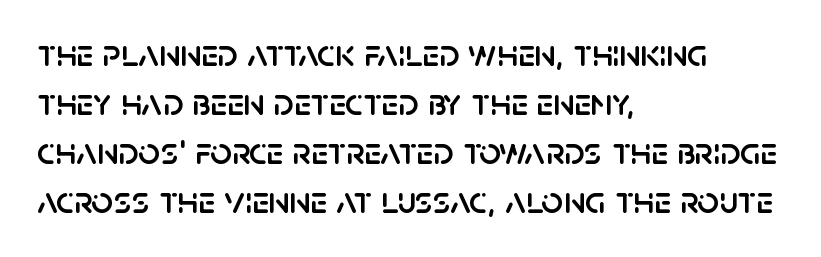
Are there feet on the stems? There aren't — it's a sans. These lines sit exactly where default settings would place them. Has an underline been added? It has not. The tracking reads as untouched default to a designer's eye. These lines were composed using upright roman letters. Which margin do the lines hug? The left one — the right edge is uneven.
